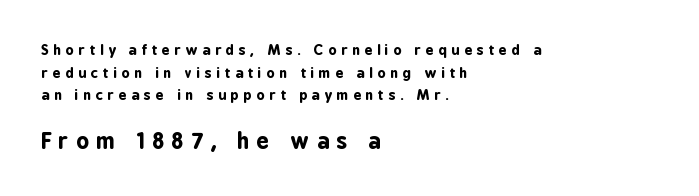
These lines sit exactly where default settings would place them. Casual observation: everything's shoved over to the left. The face used here is rendered with a markedly widened letterfit. As a designer I'd log this as weight 700, bold. Style check: upright. Caption: upper text group reduced, lower text group enlarged.
